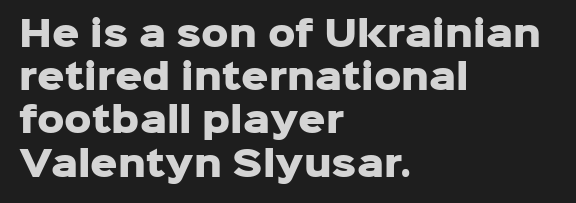
Each letter keeps its own natural width here, so spacing adapts to shape. This sample uses an upright cut, with every glyph sitting square on the baseline. Reading down the column, the eye jumps a familiar distance to each next line. This is sans-serif lettering, the kind often seen on screens and signage.
